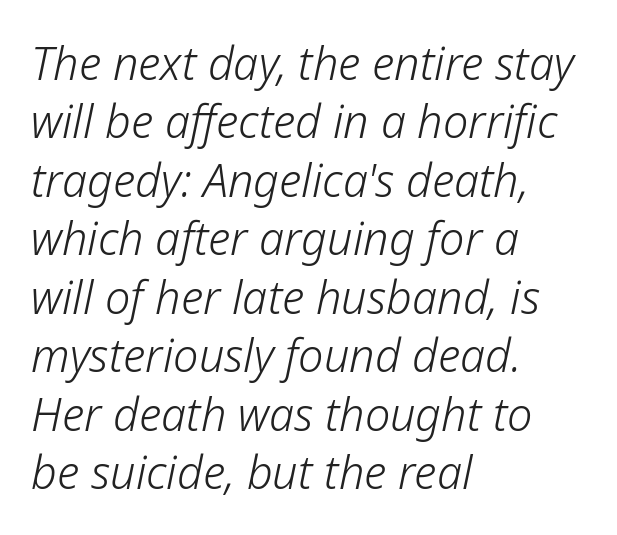
Q: Is the text bold? A: No.
Q: Is the text italic (slanted)? A: Yes, it leans right by about 12 degrees.
Q: Is the text underlined? A: No.
Q: How is the paragraph aligned? A: Left-aligned.
Q: Is the spacing between letters normal or unusually wide? A: Normal.
Q: Is the spacing between lines tight, normal or loose? A: Normal.
Q: Width (condensed, normal, or wide)? A: Normal.
Q: Stroke contrast? A: Low.
Q: x-height? A: Medium.
Q: Monospaced? A: No.
